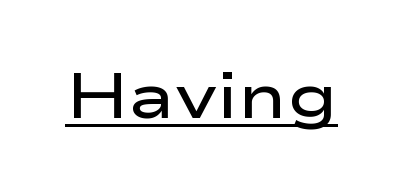
The image shows 63 px semibold, wide sans-serif type, upright; set normal letter spacing, underlined; low stroke contrast and a medium x-height.
